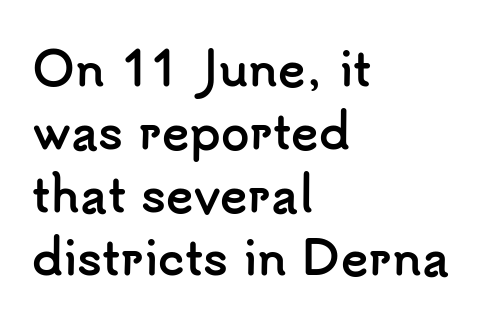
Q: Is the text bold? A: Yes.
Q: Is the text italic (slanted)? A: No, it is upright.
Q: Is the typeface a serif or a sans-serif typeface? A: Sans-serif.
Q: Is the text underlined? A: No.
Q: How is the paragraph aligned? A: Left-aligned.
Q: Is the spacing between letters normal or unusually wide? A: Normal.
Q: Is the spacing between lines tight, normal or loose? A: Normal.
Q: Width (condensed, normal, or wide)? A: Normal.
Q: Stroke contrast? A: Low.
Q: x-height? A: Small.
Q: Monospaced? A: No.
